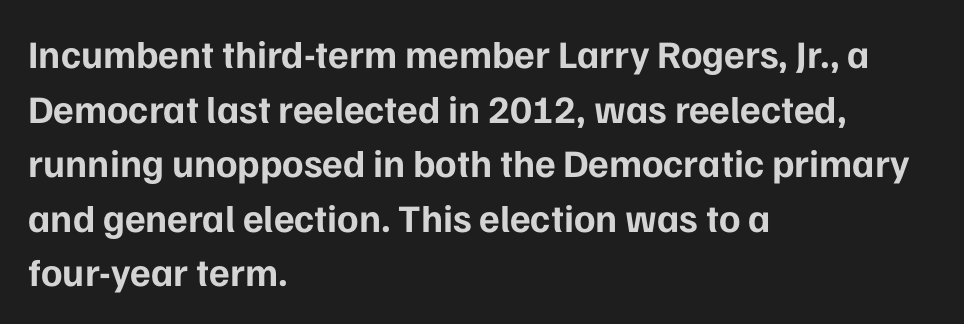
Q: Is the text bold? A: Yes.
Q: Is the text italic (slanted)? A: No, it is upright.
Q: Is the typeface a serif or a sans-serif typeface? A: Sans-serif.
Q: Is the text underlined? A: No.
Q: How is the paragraph aligned? A: Left-aligned.
Q: Is the spacing between letters normal or unusually wide? A: Normal.
Q: Is the spacing between lines tight, normal or loose? A: Normal.
Q: Width (condensed, normal, or wide)? A: Normal.
Q: Stroke contrast? A: Low.
Q: x-height? A: Medium.
Q: Monospaced? A: No.
